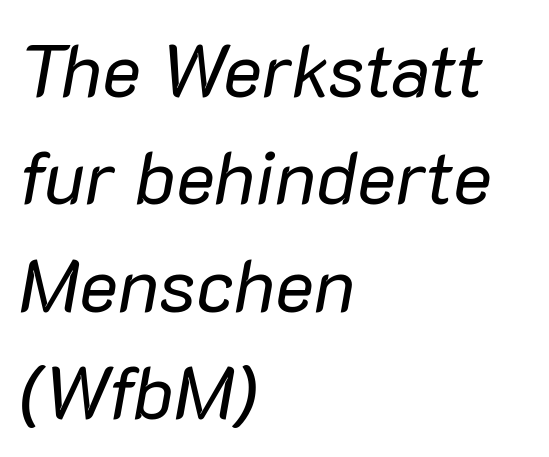
Q: Is the text bold? A: No.
Q: Is the text italic (slanted)? A: Yes, it leans right by about 10 degrees.
Q: Is the text underlined? A: No.
Q: How is the paragraph aligned? A: Left-aligned.
Q: Is the spacing between letters normal or unusually wide? A: Normal.
Q: Is the spacing between lines tight, normal or loose? A: Normal.
Q: Width (condensed, normal, or wide)? A: Normal.
Q: Stroke contrast? A: Low.
Q: x-height? A: Medium.
Q: Monospaced? A: No.
